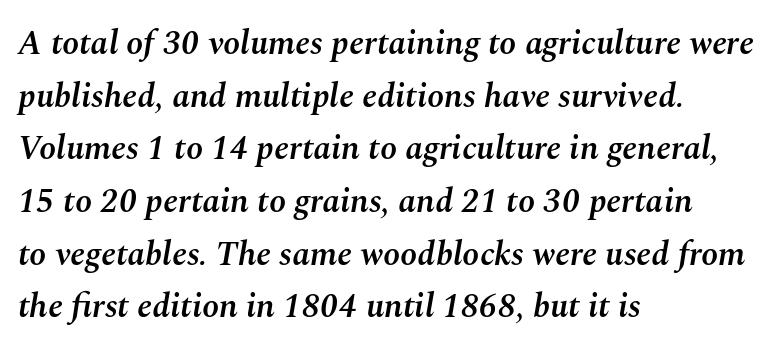
Q: Is the text bold? A: Semi-bold.
Q: Is the text italic (slanted)? A: Yes, it leans right by about 10 degrees.
Q: Is the text underlined? A: No.
Q: How is the paragraph aligned? A: Left-aligned.
Q: Is the spacing between letters normal or unusually wide? A: Normal.
Q: Is the spacing between lines tight, normal or loose? A: Normal.
Q: Width (condensed, normal, or wide)? A: Normal.
Q: Stroke contrast? A: Medium.
Q: x-height? A: Medium.
Q: Monospaced? A: No.
